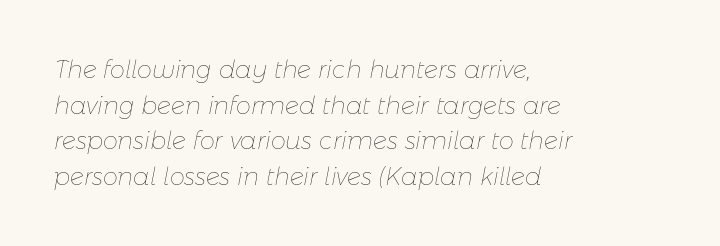
The image shows 24 px text type, italic (leaning right); set left-aligned, normal line spacing (1.48x), normal letter spacing, not underlined.
